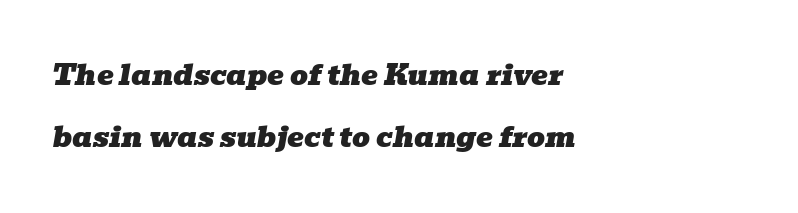
{"serif": "yes", "italic": "yes", "lean": "right", "slant_degrees": 10, "width": "wide", "stroke_contrast": "low", "x_height": "medium", "monospaced": "no", "underline": "no", "align": "left", "line_spacing": "loose", "line_spacing_ratio": 2.23, "letter_spacing": "normal", "letter_spacing_em": 0.0, "glyph_px": 28}
